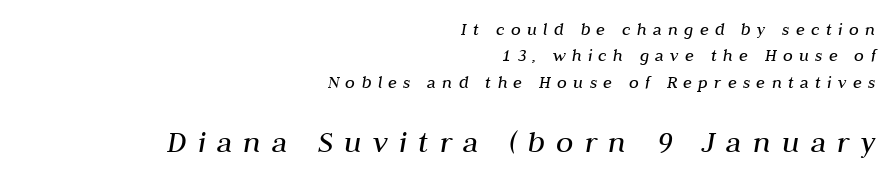
Q: Is the text bold? A: No.
Q: Is the text italic (slanted)? A: Yes, it leans right by about 10 degrees.
Q: Is the text underlined? A: No.
Q: How is the paragraph aligned? A: Right-aligned.
Q: Is the spacing between letters normal or unusually wide? A: Unusually wide.
Q: Is the spacing between lines tight, normal or loose? A: Normal.
Q: Which block of text is set in a larger size, the first (top) or the second (bottom)? A: The second (bottom) one.
Q: Width (condensed, normal, or wide)? A: Normal.
Q: Stroke contrast? A: Medium.
Q: x-height? A: Medium.
Q: Monospaced? A: No.
